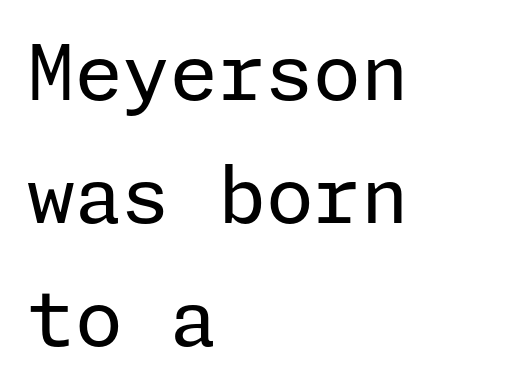
{"serif": "no", "italic": "no", "bold": "no", "weight": "regular", "width": "normal", "stroke_contrast": "low", "x_height": "medium", "underline": "no", "align": "left", "line_spacing": "normal", "line_spacing_ratio": 1.6, "letter_spacing": "normal", "letter_spacing_em": 0.0, "glyph_px": 77}
